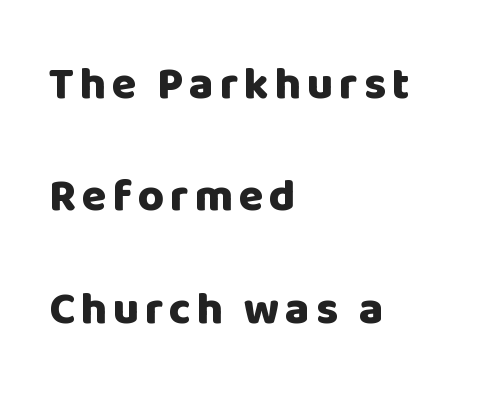
Whoever set this chose breathing room over compactness in the vertical rhythm. Here the designer chose a conventional face with non-uniform glyph widths. One-word summary of the alignment: left. The font is running at its bold setting. Font category for this specimen: sans-serif.
